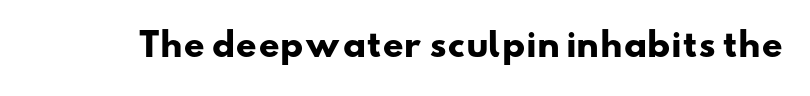
The image shows 33 px heavy, wide sans-serif type; set normal letter spacing, not underlined; low stroke contrast and a small x-height.
